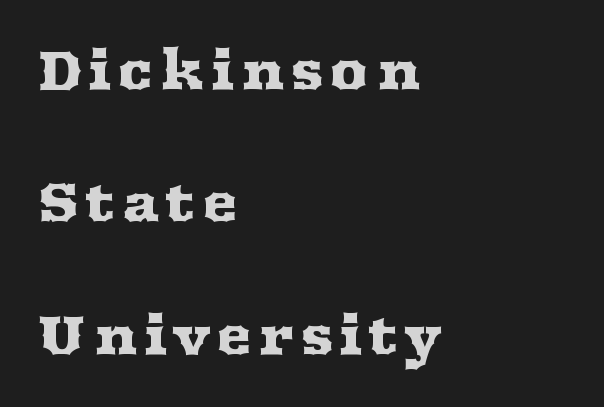
The image shows 54 px wide serif type, upright; set left-aligned, loose line spacing (2.45x), not underlined; medium stroke contrast and a medium x-height.
